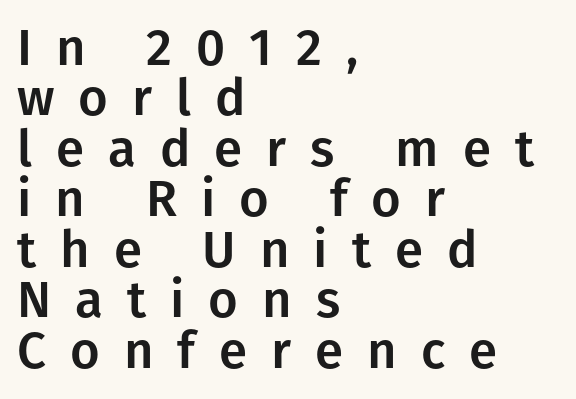
Spacing verdict: proportional, widths tailored to each character. Each new line begins almost immediately beneath the previous one. Honestly, there is no underline to notice here at all. All the whitespace from short lines collects on the right. Posture: vertical.
